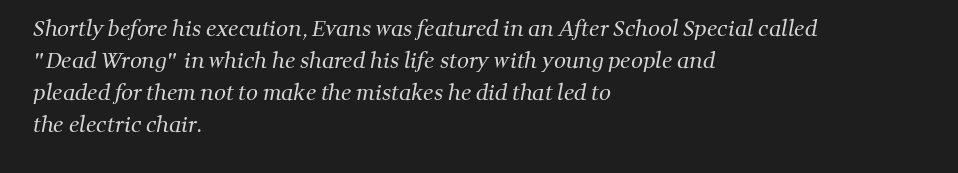
{"bold": "no", "underline": "no", "align": "left", "line_spacing": "normal", "line_spacing_ratio": 1.52, "letter_spacing": "normal", "letter_spacing_em": 0.0, "glyph_px": 21}
